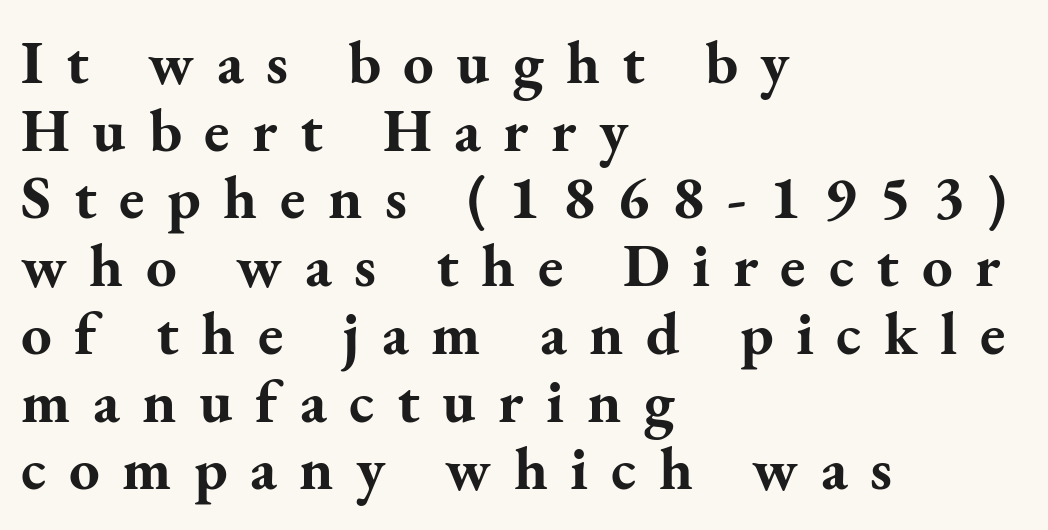
{"serif": "yes", "italic": "no", "bold": "yes", "weight": "bold", "width": "normal", "stroke_contrast": "medium", "x_height": "small", "monospaced": "no", "underline": "no", "align": "left", "line_spacing": "tight", "line_spacing_ratio": 1.11, "letter_spacing": "wide", "letter_spacing_em": 0.37, "glyph_px": 61}
